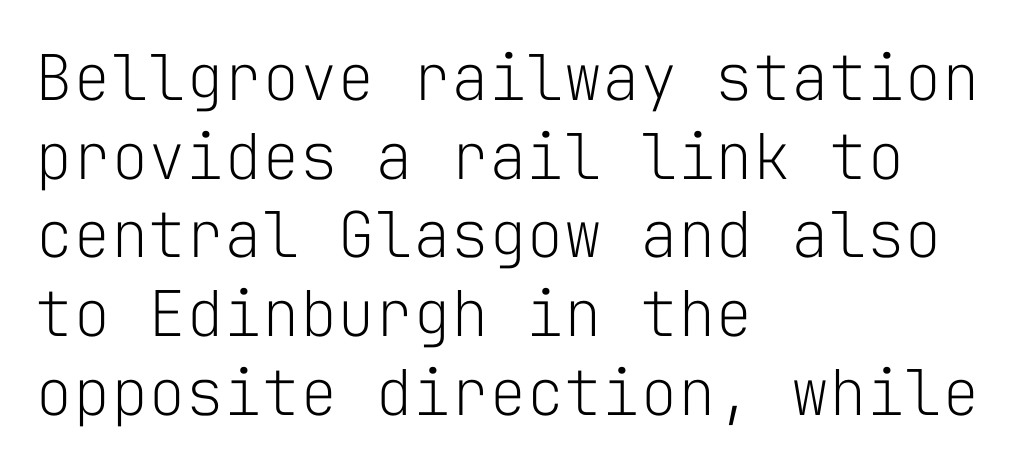
{"serif": "no", "italic": "no", "bold": "no", "weight": "light", "width": "normal", "stroke_contrast": "low", "x_height": "medium", "monospaced": "yes", "underline": "no", "align": "left", "line_spacing": "normal", "line_spacing_ratio": 1.25, "letter_spacing": "normal", "letter_spacing_em": 0.0, "glyph_px": 63}
